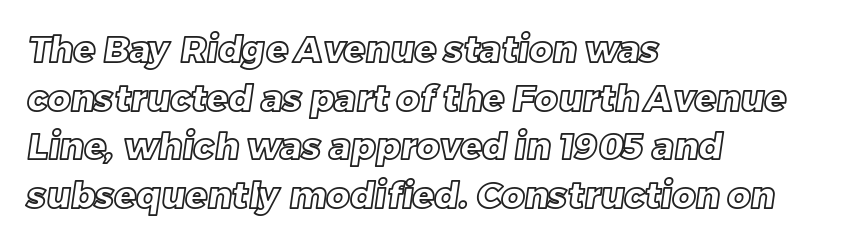
The image shows 36 px text type; set left-aligned, normal line spacing (1.35x), normal letter spacing, not underlined; a large x-height.
